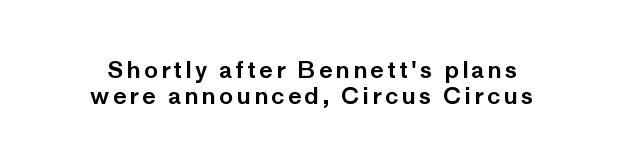
Q: Is the text italic (slanted)? A: No, it is upright.
Q: Is the text underlined? A: No.
Q: Is the spacing between lines tight, normal or loose? A: Tight.
